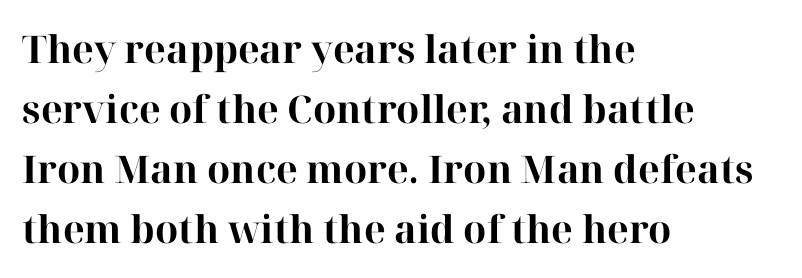
A typesetter would label this face a serif. Observe the ordinary spacing: letters are neighbours, not strangers. Beneath every word, the page is bare. Visually the block forms a straight wall on the left and a jagged coastline on the right. Notice how descenders clear the ascenders below comfortably — that's standard leading.
